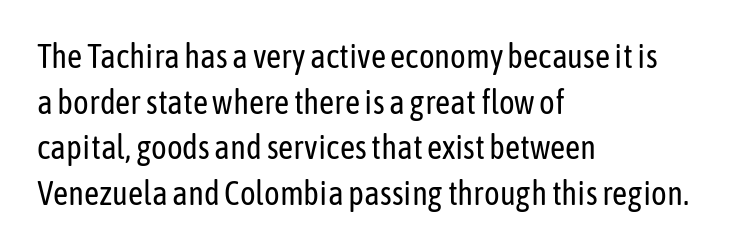
{"serif": "no", "italic": "no", "bold": "no", "weight": "regular", "width": "condensed", "stroke_contrast": "low", "x_height": "medium", "monospaced": "no", "underline": "no", "align": "left", "line_spacing": "normal", "line_spacing_ratio": 1.38, "letter_spacing": "normal", "letter_spacing_em": 0.0, "glyph_px": 33}
